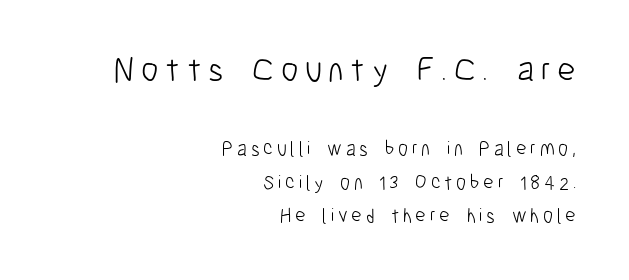
{"serif": "no", "italic": "no", "bold": "no", "weight": "light", "width": "condensed", "stroke_contrast": "low", "x_height": "medium", "monospaced": "no", "underline": "no", "align": "right", "line_spacing": "normal", "line_spacing_ratio": 1.67, "larger_block": "first", "size_ratio": 1.75, "glyph_px": 35}
